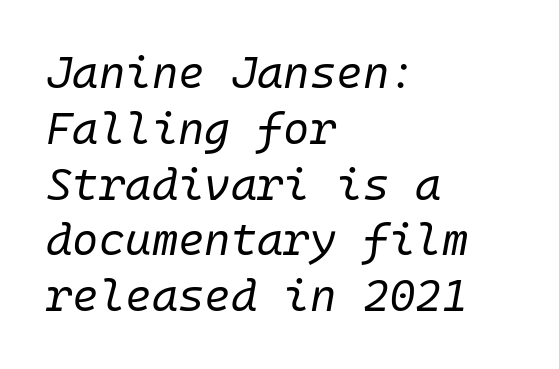
Q: Is the text bold? A: No.
Q: Is the text italic (slanted)? A: Yes, it leans right by about 10 degrees.
Q: Is the text underlined? A: No.
Q: How is the paragraph aligned? A: Left-aligned.
Q: Is the spacing between letters normal or unusually wide? A: Normal.
Q: Width (condensed, normal, or wide)? A: Normal.
Q: Stroke contrast? A: Low.
Q: x-height? A: Medium.
